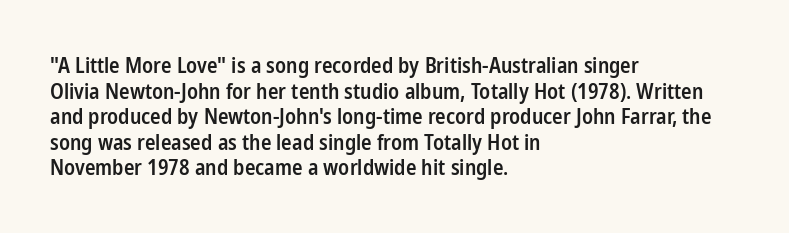
The image shows 21 px text type, upright; set left-aligned, line spacing 1.22x, normal letter spacing, not underlined.
